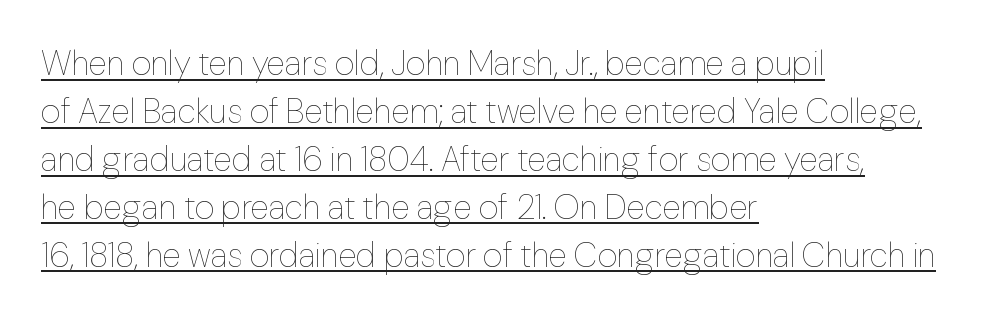
{"italic": "no", "bold": "no", "weight": "thin", "width": "normal", "stroke_contrast": "low", "x_height": "medium", "monospaced": "no", "underline": "yes", "align": "left", "line_spacing": "normal", "line_spacing_ratio": 1.41, "letter_spacing": "normal", "letter_spacing_em": 0.0, "glyph_px": 34}
